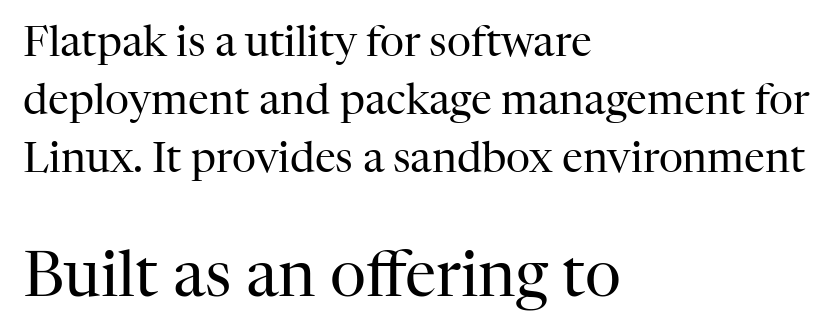
{"serif": "yes", "italic": "no", "bold": "no", "weight": "regular", "width": "normal", "stroke_contrast": "high", "x_height": "medium", "monospaced": "no", "underline": "no", "align": "left", "line_spacing": "normal", "line_spacing_ratio": 1.38, "letter_spacing": "normal", "letter_spacing_em": 0.0, "larger_block": "second", "size_ratio": 1.5, "glyph_px": 63}
